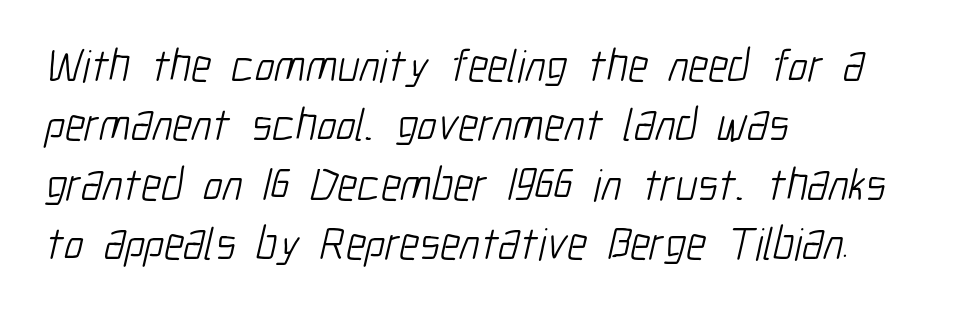
Q: Is the text bold? A: No.
Q: Is the typeface a serif or a sans-serif typeface? A: Sans-serif.
Q: Is the text underlined? A: No.
Q: How is the paragraph aligned? A: Left-aligned.
Q: Is the spacing between letters normal or unusually wide? A: Normal.
Q: Is the spacing between lines tight, normal or loose? A: Normal.
Q: Width (condensed, normal, or wide)? A: Condensed.
Q: Stroke contrast? A: Low.
Q: x-height? A: Medium.
Q: Monospaced? A: No.
